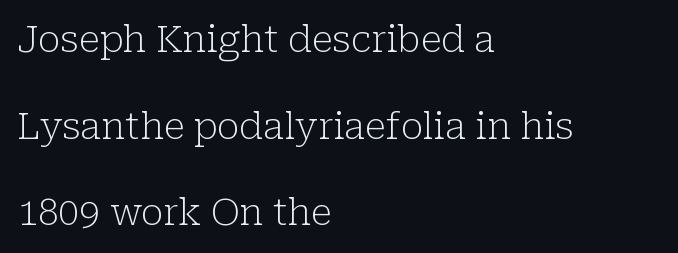
To sum up the face: it has serifs. Underline: absent. This sample has the flowing, uneven cadence of proportional lettering. The strokes carry an ordinary text weight at most.
